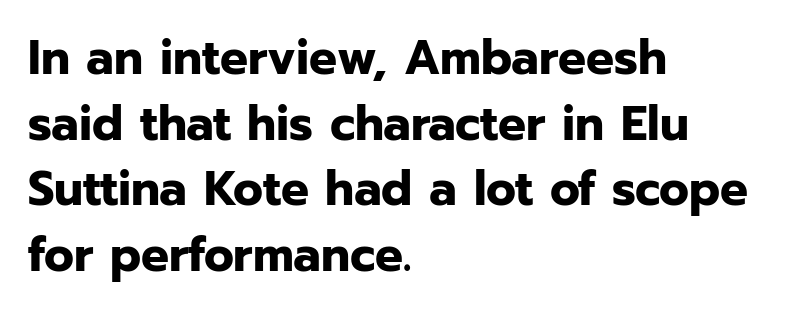
{"serif": "no", "italic": "no", "bold": "yes", "weight": "bold", "width": "normal", "stroke_contrast": "low", "x_height": "medium", "monospaced": "no", "underline": "no", "align": "left", "line_spacing": "normal", "line_spacing_ratio": 1.34, "letter_spacing": "normal", "letter_spacing_em": 0.0, "glyph_px": 49}
